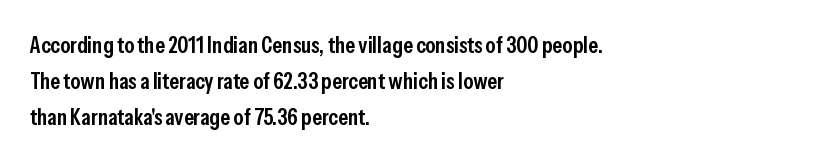
{"italic": "no", "bold": "semi", "underline": "no", "align": "left", "line_spacing": "normal", "line_spacing_ratio": 1.56, "letter_spacing": "normal", "letter_spacing_em": 0.0, "glyph_px": 23}
